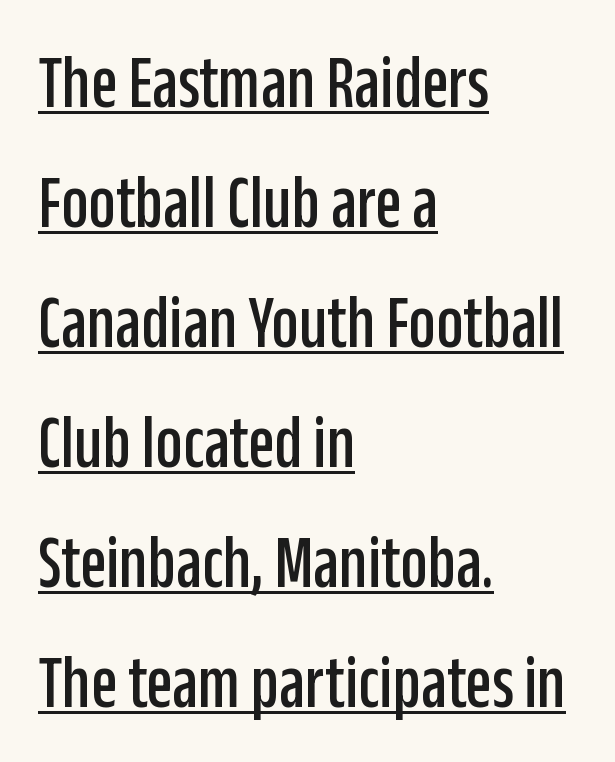
Q: Is the text italic (slanted)? A: No, it is upright.
Q: Is the typeface a serif or a sans-serif typeface? A: Sans-serif.
Q: Is the text underlined? A: Yes.
Q: How is the paragraph aligned? A: Left-aligned.
Q: Is the spacing between letters normal or unusually wide? A: Normal.
Q: Is the spacing between lines tight, normal or loose? A: Normal.
Q: Width (condensed, normal, or wide)? A: Condensed.
Q: Stroke contrast? A: Low.
Q: x-height? A: Large.
Q: Monospaced? A: No.
